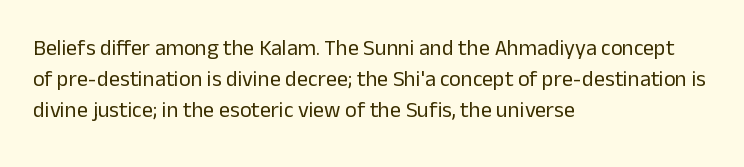
{"italic": "no", "bold": "no", "underline": "no", "align": "left", "line_spacing": "normal", "line_spacing_ratio": 1.41, "letter_spacing": "normal", "letter_spacing_em": 0.0, "glyph_px": 22}
